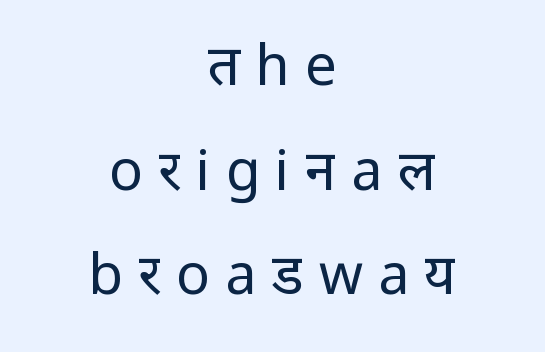
{"serif": "no", "italic": "no", "bold": "no", "weight": "regular", "width": "normal", "stroke_contrast": "low", "x_height": "medium", "monospaced": "no", "underline": "no", "align": "center", "line_spacing_ratio": 1.87, "letter_spacing": "wide", "letter_spacing_em": 0.27, "glyph_px": 56}
